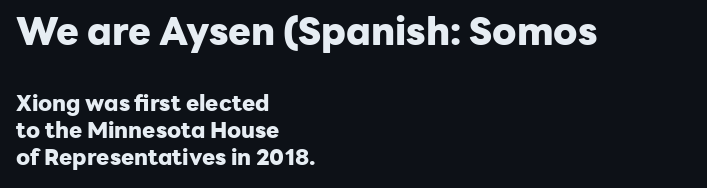
{"serif": "no", "italic": "no", "bold": "yes", "weight": "heavy", "width": "normal", "stroke_contrast": "low", "x_height": "medium", "monospaced": "no", "underline": "no", "align": "left", "line_spacing_ratio": 1.24, "letter_spacing": "normal", "letter_spacing_em": 0.0, "larger_block": "first", "size_ratio": 1.73, "glyph_px": 38}
